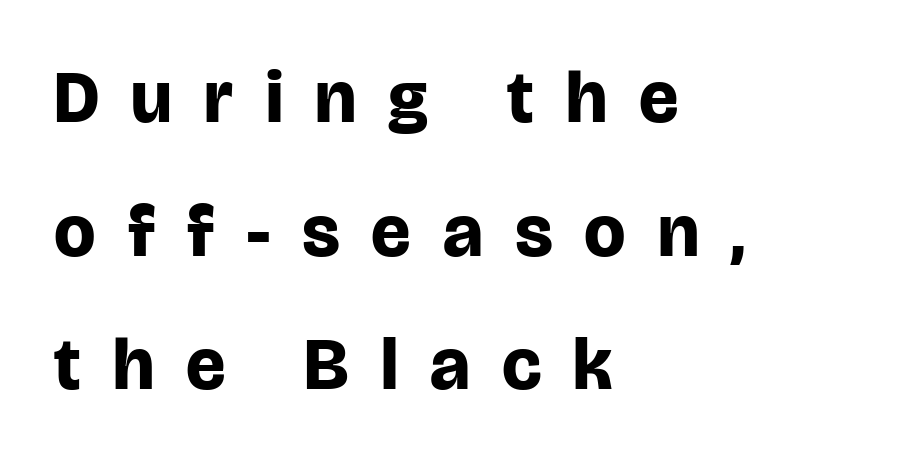
The image shows 73 px bold sans-serif type, upright; set left-aligned, line spacing 1.83x, unusually wide letter spacing (+0.44 em), not underlined; low stroke contrast and a large x-height.
